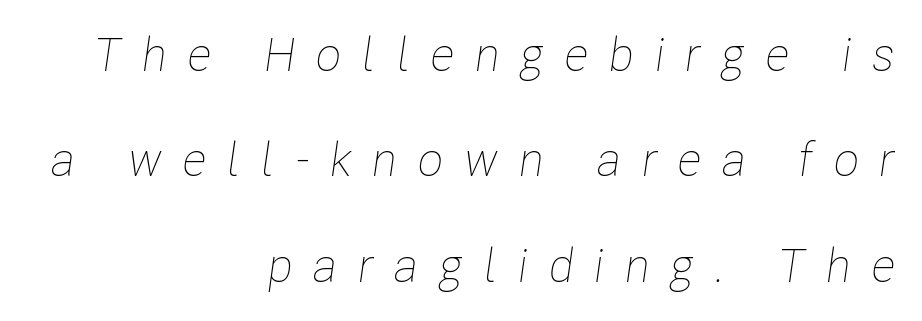
Decoration check: the copy has no underline. The typeface has the unassuming heft of standard copy or less. Looking at the ascenders, they clearly lean. Compared with typical paragraphs, the rows here are farther apart. Looks like regular typesetting: each glyph gets only the width it needs.
